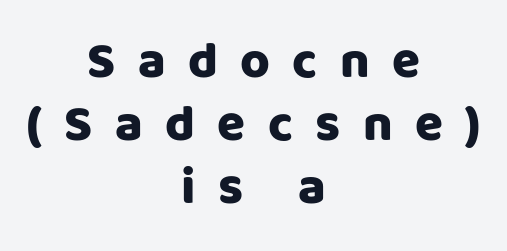
Q: Is the text italic (slanted)? A: No, it is upright.
Q: Is the typeface a serif or a sans-serif typeface? A: Sans-serif.
Q: Is the text underlined? A: No.
Q: How is the paragraph aligned? A: Centered.
Q: Is the spacing between letters normal or unusually wide? A: Unusually wide.
Q: Width (condensed, normal, or wide)? A: Normal.
Q: Stroke contrast? A: Low.
Q: x-height? A: Large.
Q: Monospaced? A: No.
